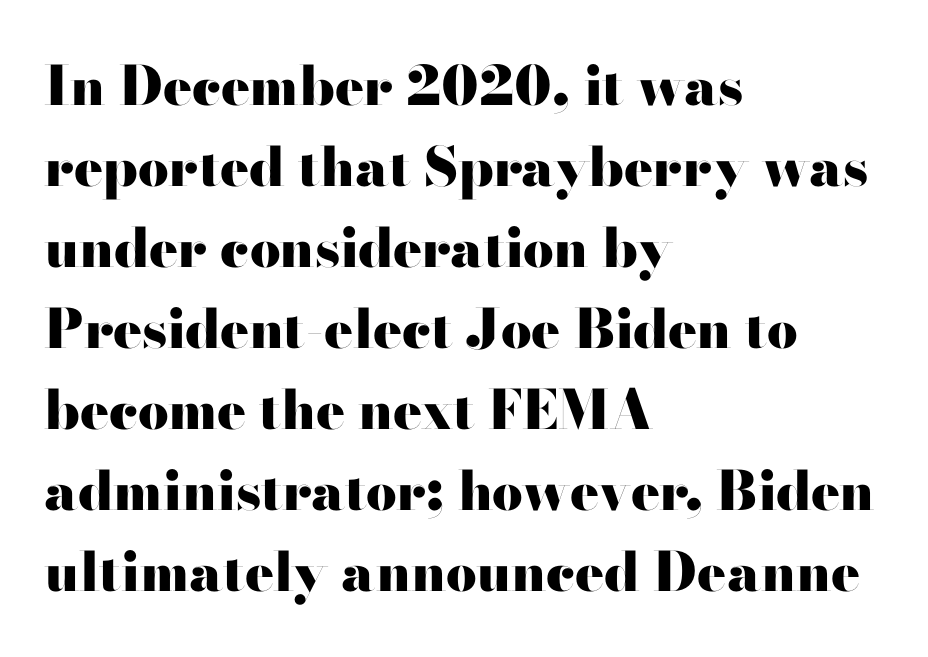
{"serif": "no", "italic": "no", "bold": "yes", "weight": "heavy", "width": "wide", "stroke_contrast": "high", "x_height": "small", "monospaced": "no", "underline": "no", "align": "left", "line_spacing": "normal", "line_spacing_ratio": 1.5, "letter_spacing": "normal", "letter_spacing_em": 0.0, "glyph_px": 54}
